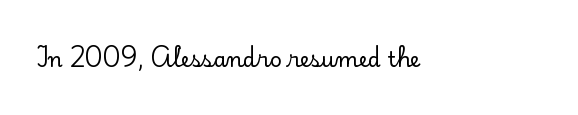
{"italic": "no", "underline": "no", "letter_spacing": "normal", "letter_spacing_em": 0.0, "glyph_px": 21}
